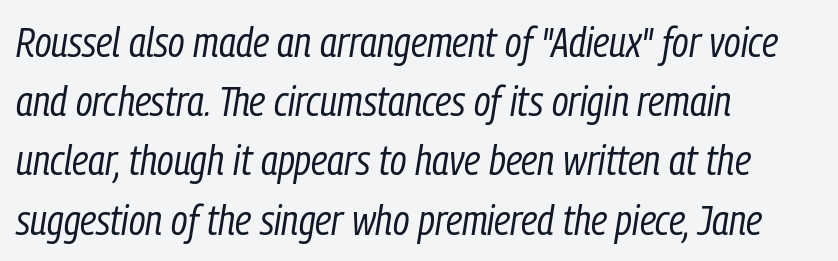
Q: Is the text bold? A: No.
Q: Is the text italic (slanted)? A: Yes, it leans right by about 9 degrees.
Q: Is the text underlined? A: No.
Q: How is the paragraph aligned? A: Left-aligned.
Q: Is the spacing between letters normal or unusually wide? A: Normal.
Q: Is the spacing between lines tight, normal or loose? A: Normal.
Q: Width (condensed, normal, or wide)? A: Condensed.
Q: Stroke contrast? A: Low.
Q: x-height? A: Medium.
Q: Monospaced? A: No.
